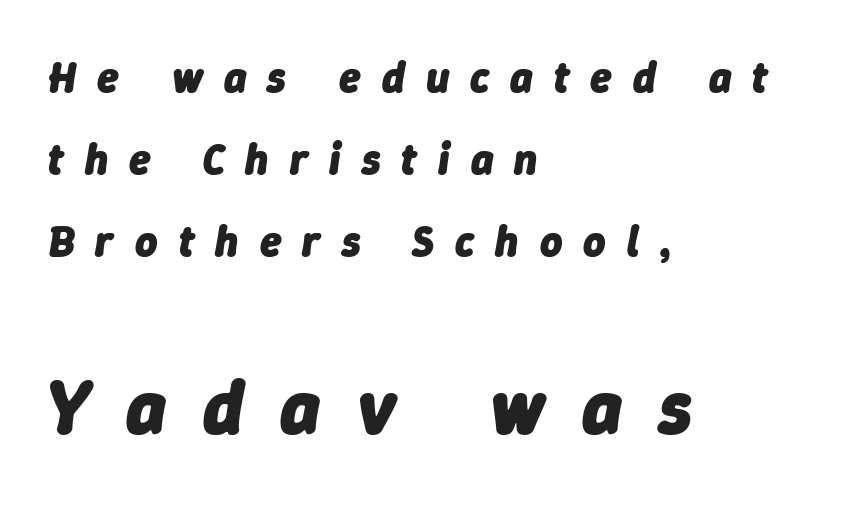
{"italic": "yes", "lean": "right", "slant_degrees": 9, "bold": "yes", "weight": "heavy", "width": "normal", "stroke_contrast": "low", "x_height": "medium", "monospaced": "no", "underline": "no", "align": "left", "line_spacing": "loose", "line_spacing_ratio": 1.91, "letter_spacing": "wide", "letter_spacing_em": 0.49, "larger_block": "second", "size_ratio": 1.77, "glyph_px": 76}
